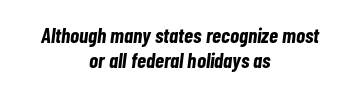
{"italic": "yes", "lean": "right", "slant_degrees": 7, "bold": "yes", "underline": "no", "align": "center", "line_spacing_ratio": 1.19, "letter_spacing": "normal", "letter_spacing_em": 0.0, "glyph_px": 21}
